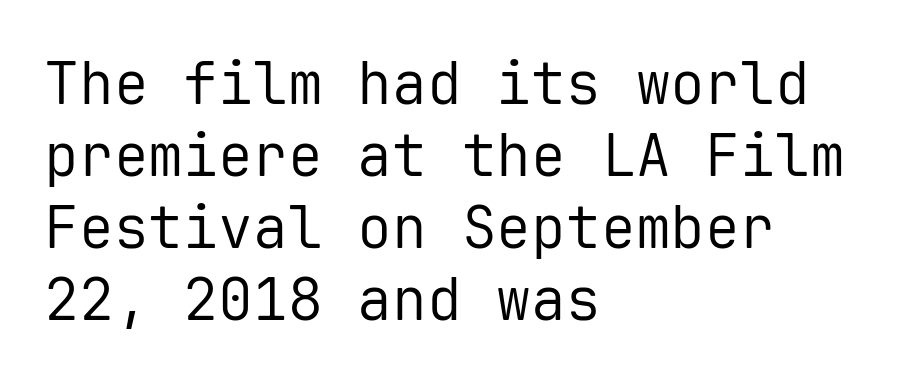
Q: Is the text bold? A: No.
Q: Is the text italic (slanted)? A: No, it is upright.
Q: Is the typeface a serif or a sans-serif typeface? A: Sans-serif.
Q: Is the text underlined? A: No.
Q: How is the paragraph aligned? A: Left-aligned.
Q: Is the spacing between letters normal or unusually wide? A: Normal.
Q: Width (condensed, normal, or wide)? A: Normal.
Q: Stroke contrast? A: Low.
Q: x-height? A: Medium.
Q: Monospaced? A: Yes.
